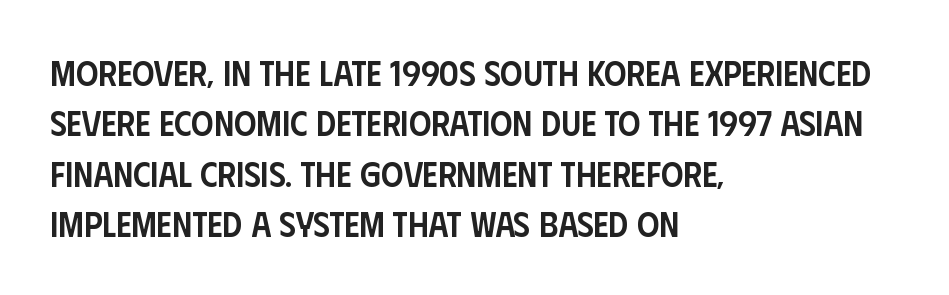
The axis of the letterforms is exactly vertical. Look at the stroke-to-counter ratio: somewhat heavy, a semibold. The passage shown has conventional tracking throughout. One glance says typical: line gaps are just what's usual.
